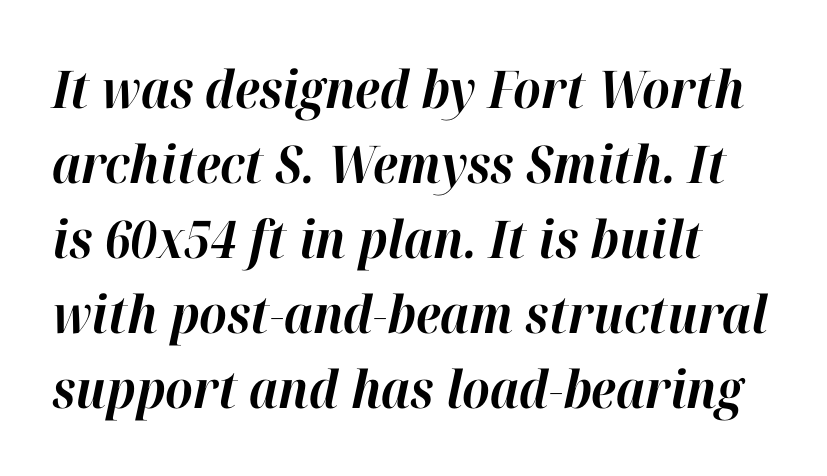
The image shows 52 px bold type, italic (leaning right); set left-aligned, normal line spacing (1.44x), normal letter spacing, not underlined; high stroke contrast and a medium x-height.
